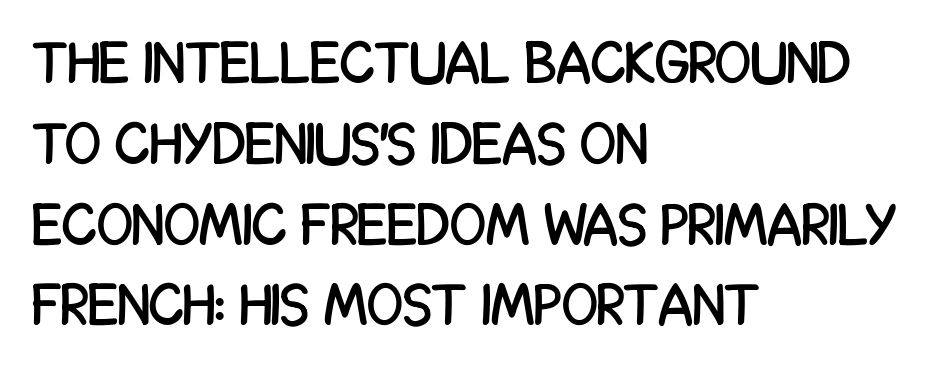
{"serif": "no", "italic": "no", "width": "condensed", "stroke_contrast": "low", "x_height": "large", "monospaced": "no", "underline": "no", "align": "left", "line_spacing": "normal", "line_spacing_ratio": 1.37, "letter_spacing": "normal", "letter_spacing_em": 0.0, "glyph_px": 59}
